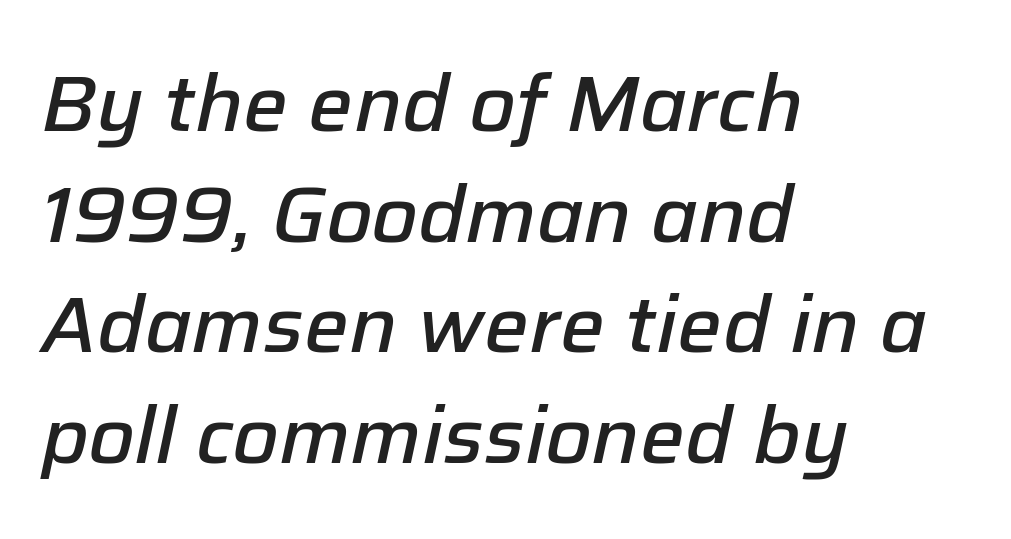
Q: Is the text bold? A: Semi-bold.
Q: Is the text italic (slanted)? A: Yes, it leans right by about 12 degrees.
Q: Is the text underlined? A: No.
Q: How is the paragraph aligned? A: Left-aligned.
Q: Is the spacing between letters normal or unusually wide? A: Normal.
Q: Is the spacing between lines tight, normal or loose? A: Normal.
Q: Width (condensed, normal, or wide)? A: Normal.
Q: Stroke contrast? A: Low.
Q: x-height? A: Medium.
Q: Monospaced? A: No.
